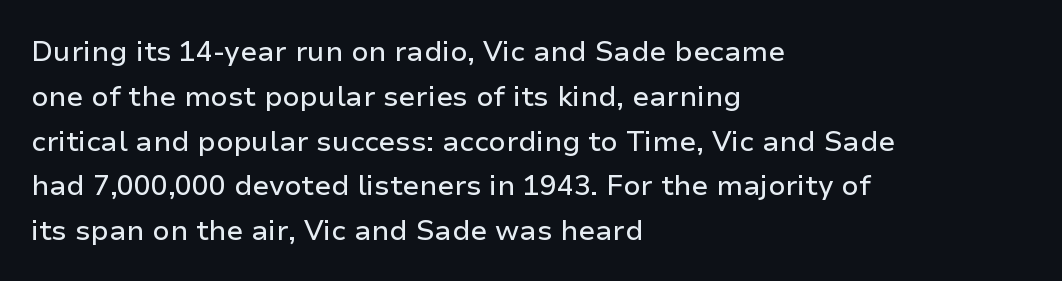
Letterform terminals end flat and unadorned throughout the passage. Here the glyphs are tracked normally, forming tight word shapes. Each row of text sits above clean, open space. Tall strokes in this sample are plumb rather than angled.
